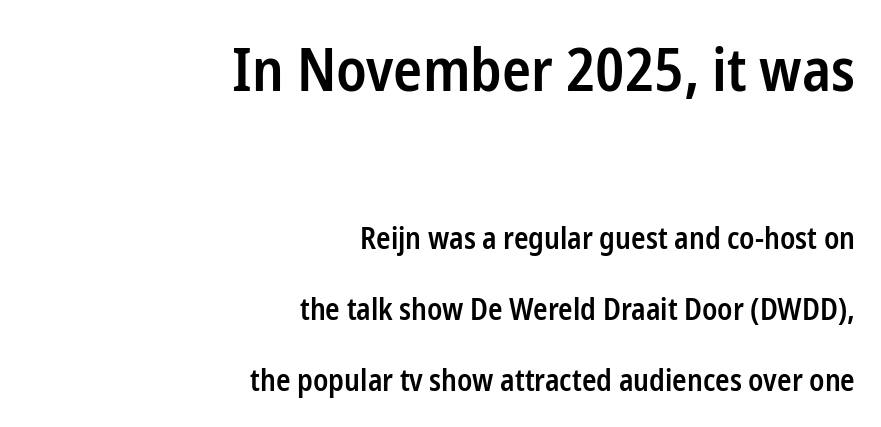
The image shows 60 px semibold, condensed sans-serif type, upright; set right-aligned, loose line spacing (2.37x), normal letter spacing, not underlined; the first (top) block is 2.0x larger; low stroke contrast and a medium x-height.
